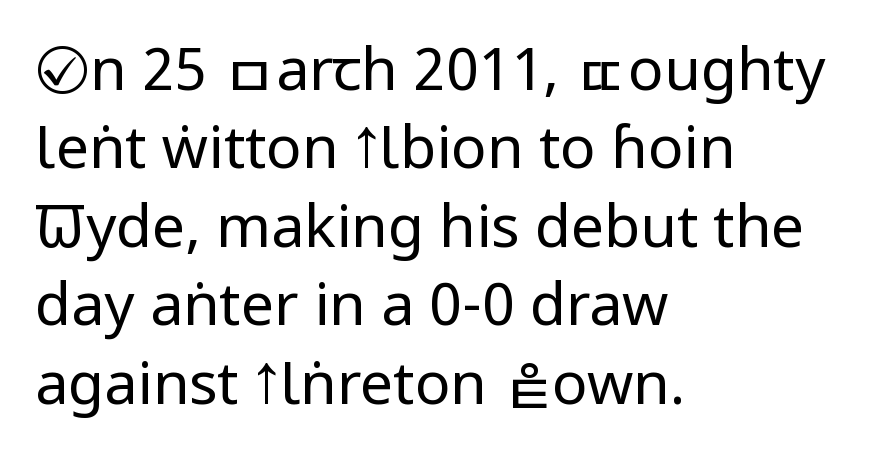
The axis of the letterforms is exactly vertical. Notice how the passage keeps a crisp vertical edge on the left only. The space beneath each line is pristine and unruled. The leading is moderate, giving the passage an even texture. Stems here are at most as thick as an everyday book face. You could not count columns in this text — the font is proportionally spaced.
